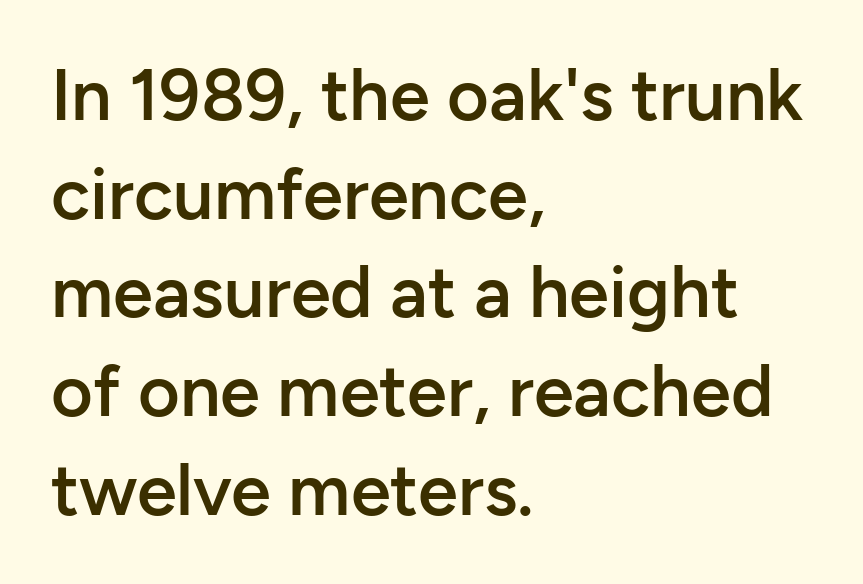
{"serif": "no", "italic": "no", "bold": "semi", "weight": "semibold", "width": "normal", "stroke_contrast": "low", "x_height": "medium", "monospaced": "no", "underline": "no", "align": "left", "line_spacing": "normal", "line_spacing_ratio": 1.37, "letter_spacing": "normal", "letter_spacing_em": 0.0, "glyph_px": 72}
